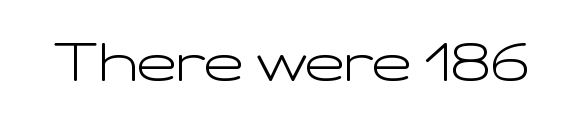
The tracking reads as untouched default to a designer's eye. Nothing heavy about these letters — not bold at all. You could not count columns in this text — the font is proportionally spaced. Only glyphs here, with clear space below each row.
